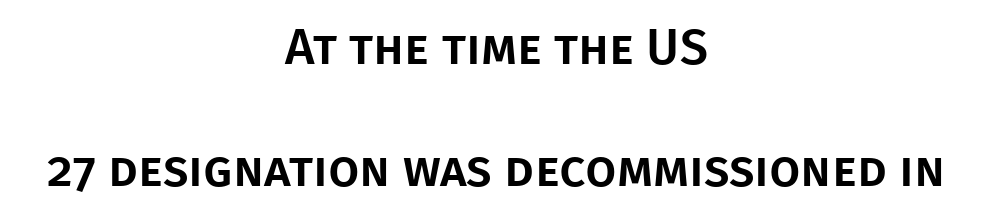
{"serif": "no", "italic": "no", "width": "normal", "stroke_contrast": "low", "x_height": "large", "monospaced": "no", "underline": "no", "align": "center", "line_spacing": "loose", "line_spacing_ratio": 2.44, "letter_spacing": "normal", "letter_spacing_em": 0.0, "glyph_px": 50}
